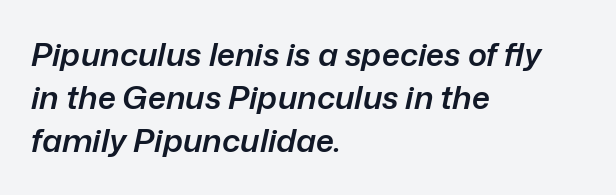
The image shows 32 px semibold type, italic (leaning right); set left-aligned, normal line spacing (1.35x), normal letter spacing, not underlined; low stroke contrast and a medium x-height.
